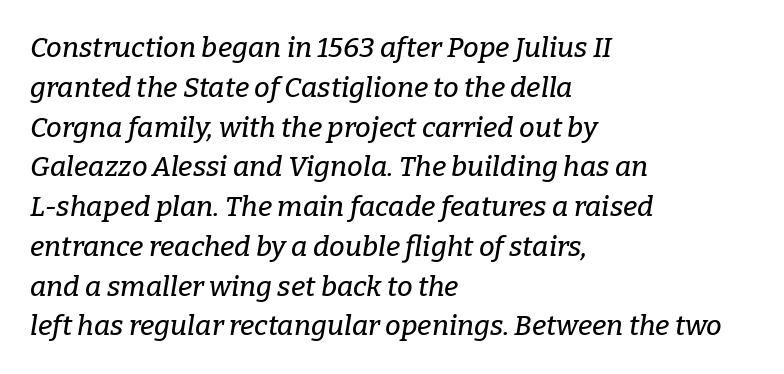
{"serif": "yes", "italic": "yes", "lean": "right", "slant_degrees": 9, "width": "normal", "stroke_contrast": "low", "x_height": "medium", "monospaced": "no", "underline": "no", "align": "left", "line_spacing": "normal", "line_spacing_ratio": 1.42, "letter_spacing": "normal", "letter_spacing_em": 0.0, "glyph_px": 28}
